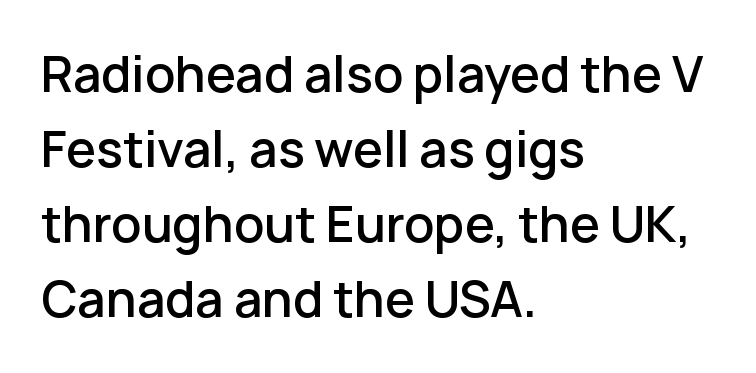
This is the in-between weight designers call semibold or demi. The line texture is even and compact thanks to regular tracking. Underline: absent. Spacing verdict: proportional, widths tailored to each character.
